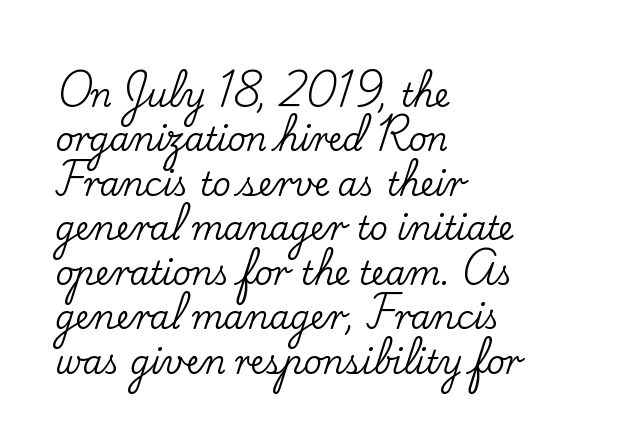
{"serif": "yes", "width": "normal", "stroke_contrast": "low", "x_height": "small", "monospaced": "no", "underline": "no", "align": "left", "line_spacing": "normal", "line_spacing_ratio": 1.39, "letter_spacing": "normal", "letter_spacing_em": 0.0, "glyph_px": 32}
